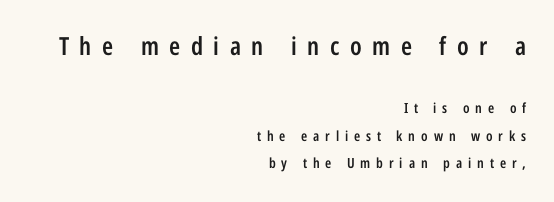
Q: Is the text bold? A: Semi-bold.
Q: Is the text italic (slanted)? A: No, it is upright.
Q: Is the text underlined? A: No.
Q: How is the paragraph aligned? A: Right-aligned.
Q: Is the spacing between letters normal or unusually wide? A: Unusually wide.
Q: Is the spacing between lines tight, normal or loose? A: Loose.
Q: Which block of text is set in a larger size, the first (top) or the second (bottom)? A: The first (top) one.
